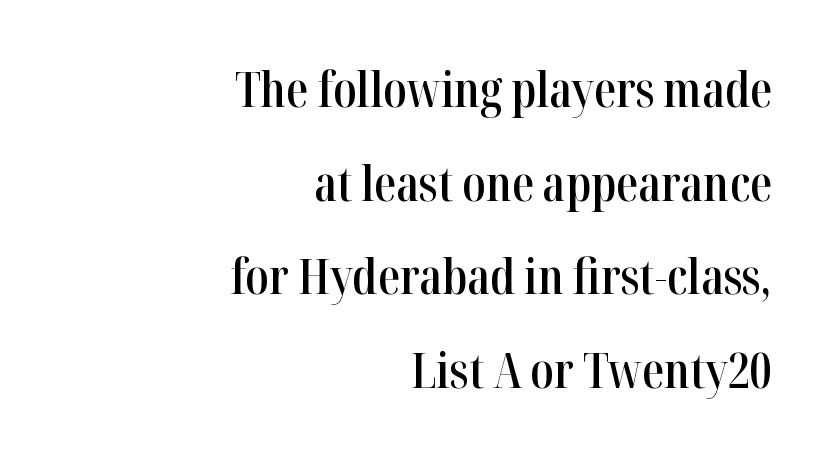
The image shows 49 px semibold, condensed serif type, upright; set right-aligned, loose line spacing (1.91x), normal letter spacing, not underlined; high stroke contrast and a medium x-height.
